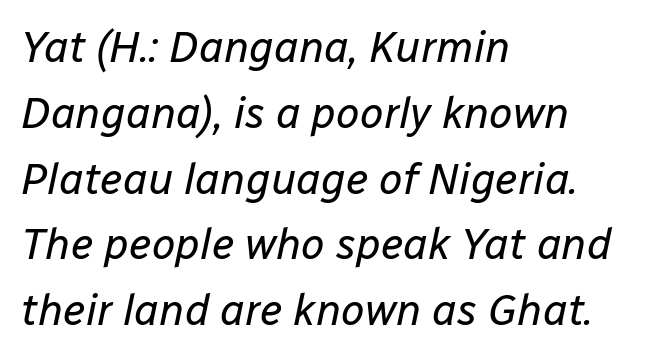
The face used here is proportionally spaced, like ordinary book or web type. Compared with typical body copy, the letter spacing here is the same. The text block is weighted toward the left margin, trailing off unevenly rightward. The block of text has a typical density, with ordinary space between rows. If you drew a line through each stem, it would be angled.
